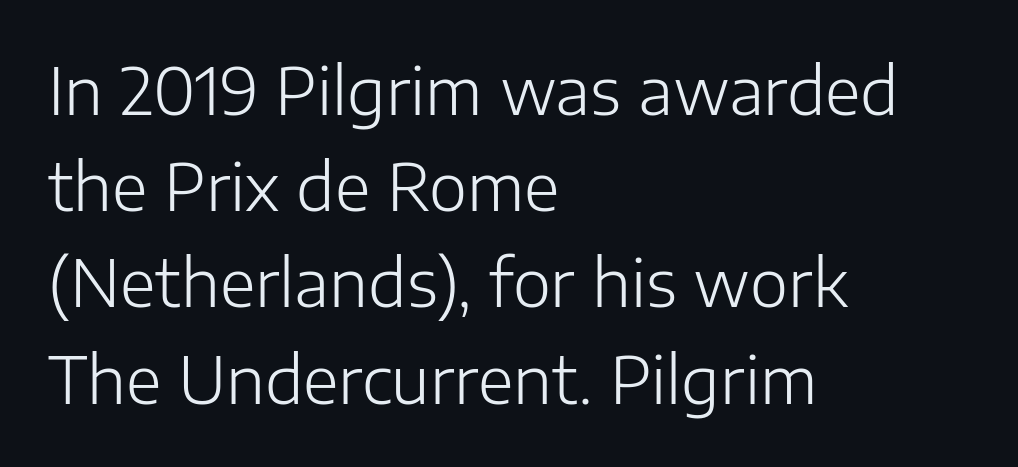
The image shows 65 px light sans-serif type, upright; set left-aligned, normal line spacing (1.48x), normal letter spacing, not underlined; low stroke contrast and a medium x-height.
